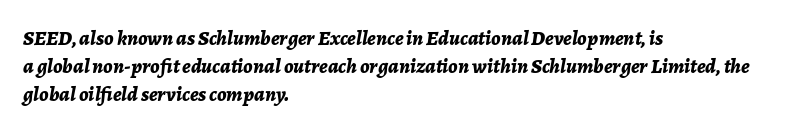
{"italic": "yes", "lean": "right", "slant_degrees": 7, "bold": "yes", "underline": "no", "align": "left", "line_spacing": "normal", "line_spacing_ratio": 1.34, "letter_spacing": "normal", "letter_spacing_em": 0.0, "glyph_px": 21}
